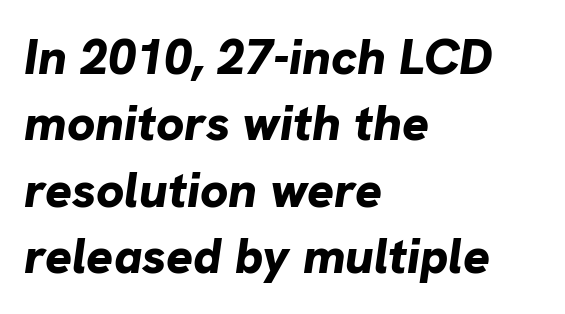
The image shows 50 px bold type, italic (leaning right); set left-aligned, normal line spacing (1.33x), normal letter spacing, not underlined; low stroke contrast and a medium x-height.
